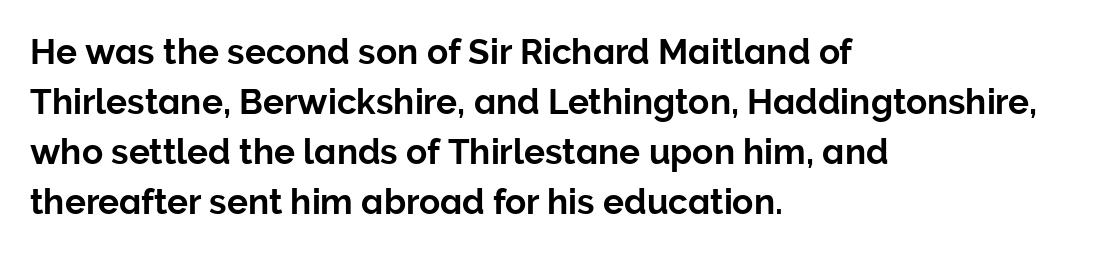
{"serif": "no", "italic": "no", "width": "normal", "stroke_contrast": "low", "x_height": "medium", "monospaced": "no", "underline": "no", "align": "left", "line_spacing": "normal", "line_spacing_ratio": 1.43, "letter_spacing": "normal", "letter_spacing_em": 0.0, "glyph_px": 35}
